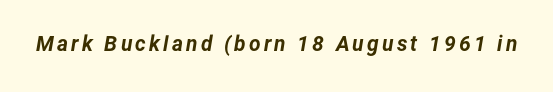
Italic? Definitely — the glyphs are oblique. A dark, heavy texture on the line: the type is bold. Clear beneath every line of the passage.
